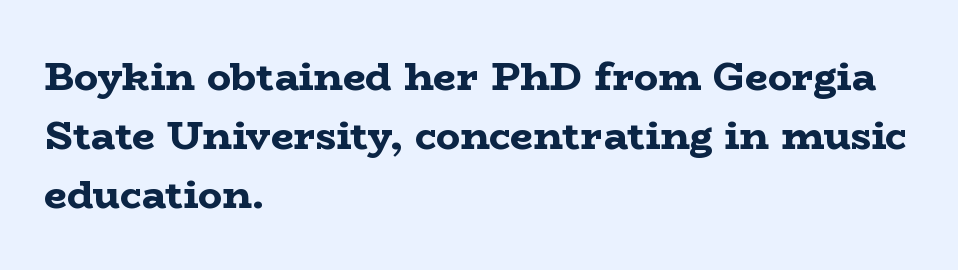
Nobody touched the tracking dial on this one. Yep, those are serifs on the letters. Emphasis by weight is at full strength: bold. Interline gaps are of average width in this sample. The axis of the letterforms is exactly vertical. The paragraph shown leans on its left margin.
